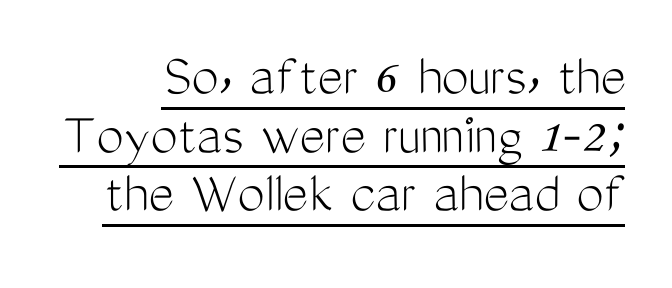
Whoever set this chose condensed vertical rhythm over breathing room. Notice how the stems are strictly vertical — no italics here. Decoration check: the copy is underlined. Is this a fixed-width face? No — the glyphs have proportional, varying widths.
